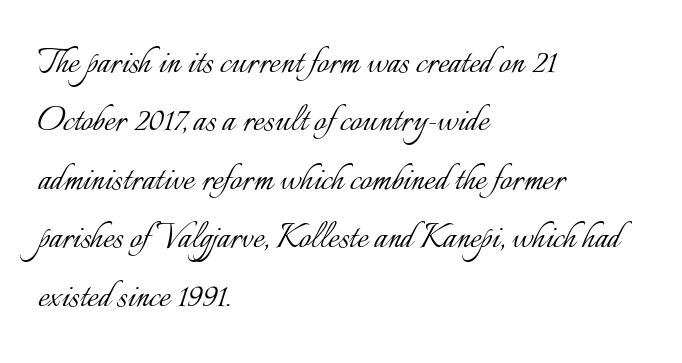
Q: Is the text bold? A: No.
Q: Is the text italic (slanted)? A: Yes.
Q: Is the text underlined? A: No.
Q: How is the paragraph aligned? A: Left-aligned.
Q: Is the spacing between letters normal or unusually wide? A: Normal.
Q: Is the spacing between lines tight, normal or loose? A: Normal.
Q: Width (condensed, normal, or wide)? A: Normal.
Q: Stroke contrast? A: Low.
Q: x-height? A: Small.
Q: Monospaced? A: No.
